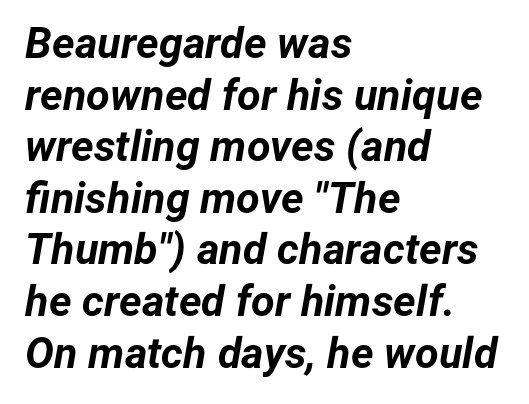
{"italic": "yes", "lean": "right", "slant_degrees": 12, "bold": "yes", "weight": "bold", "width": "normal", "stroke_contrast": "low", "x_height": "medium", "monospaced": "no", "underline": "no", "align": "left", "line_spacing_ratio": 1.2, "letter_spacing": "normal", "letter_spacing_em": 0.0, "glyph_px": 43}
